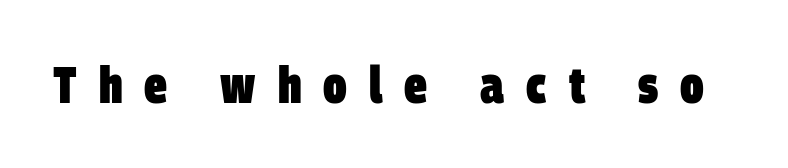
{"serif": "no", "bold": "yes", "weight": "heavy", "width": "condensed", "stroke_contrast": "low", "x_height": "large", "monospaced": "no", "underline": "no", "letter_spacing": "wide", "letter_spacing_em": 0.43, "glyph_px": 51}
